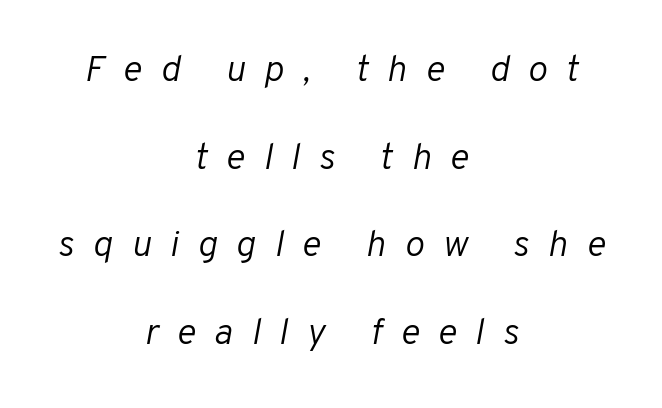
{"italic": "yes", "lean": "right", "slant_degrees": 10, "bold": "no", "weight": "light", "width": "normal", "stroke_contrast": "low", "x_height": "medium", "monospaced": "no", "underline": "no", "align": "center", "line_spacing": "loose", "line_spacing_ratio": 2.37, "letter_spacing": "wide", "letter_spacing_em": 0.5, "glyph_px": 37}
